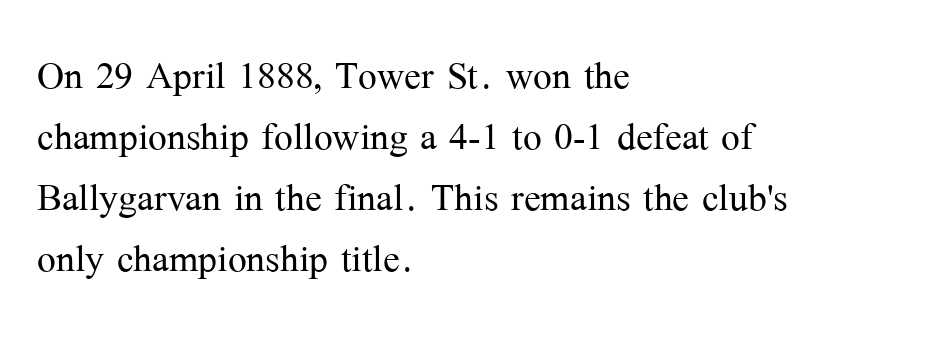
The letterforms sit shoulder to shoulder at normal distance. Letterform terminals end in serifs throughout the passage. The letters stand straight up with perfectly vertical stems. Do the characters align in a grid? No, the font is proportional. Short and long lines alike share a common starting point at left. Check the space under the baseline: it is left empty.
